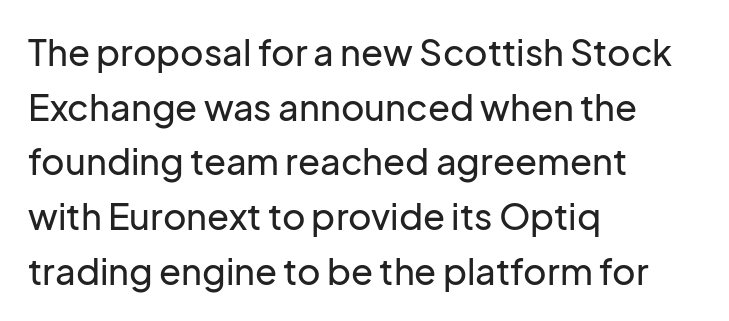
The image shows 36 px sans-serif type, upright; set left-aligned, normal line spacing (1.52x), normal letter spacing, not underlined; low stroke contrast and a medium x-height.
